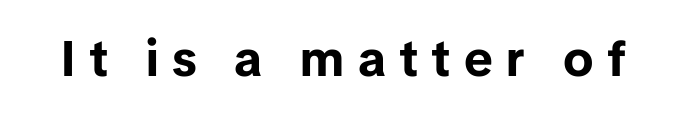
It's the straight-up-and-down kind of type. Nope, no serifs anywhere on these letters. Plenty of ink on the page — the face is bold. Rule under the text: the space is simply empty.
